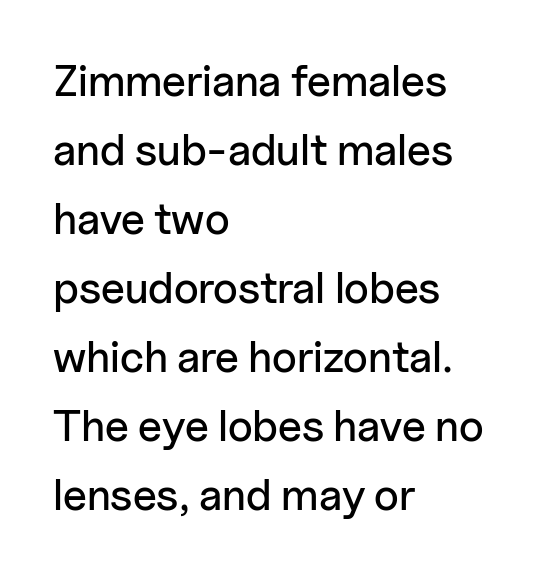
Q: Is the text italic (slanted)? A: No, it is upright.
Q: Is the typeface a serif or a sans-serif typeface? A: Sans-serif.
Q: Is the text underlined? A: No.
Q: How is the paragraph aligned? A: Left-aligned.
Q: Is the spacing between letters normal or unusually wide? A: Normal.
Q: Is the spacing between lines tight, normal or loose? A: Normal.
Q: Width (condensed, normal, or wide)? A: Normal.
Q: Stroke contrast? A: Low.
Q: x-height? A: Medium.
Q: Monospaced? A: No.
